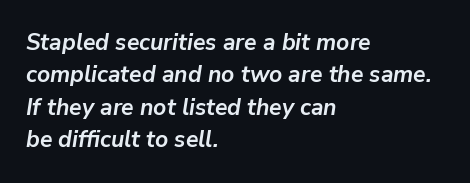
{"italic": "yes", "lean": "right", "slant_degrees": 9, "bold": "yes", "underline": "no", "align": "left", "line_spacing": "normal", "line_spacing_ratio": 1.41, "letter_spacing": "normal", "letter_spacing_em": 0.0, "glyph_px": 23}
